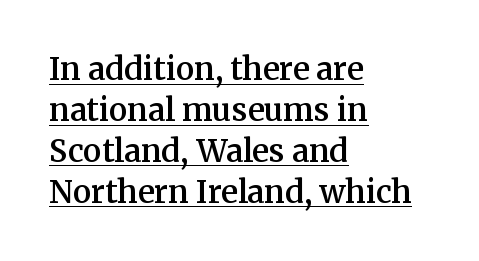
Q: Is the text bold? A: Semi-bold.
Q: Is the text italic (slanted)? A: No, it is upright.
Q: Is the typeface a serif or a sans-serif typeface? A: Serif.
Q: Is the text underlined? A: Yes.
Q: How is the paragraph aligned? A: Left-aligned.
Q: Is the spacing between letters normal or unusually wide? A: Normal.
Q: Is the spacing between lines tight, normal or loose? A: Normal.
Q: Width (condensed, normal, or wide)? A: Normal.
Q: Stroke contrast? A: Medium.
Q: x-height? A: Medium.
Q: Monospaced? A: No.
